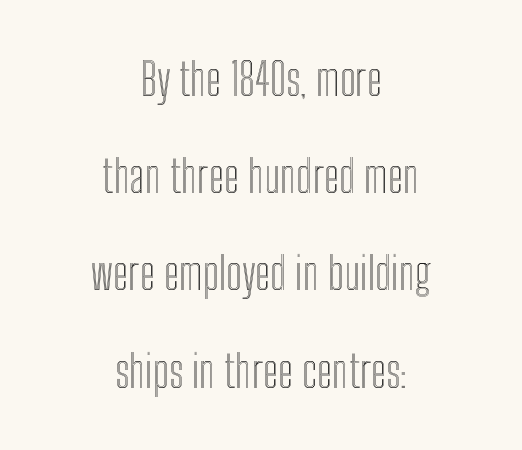
{"italic": "no", "width": "condensed", "x_height": "medium", "monospaced": "no", "underline": "no", "align": "center", "line_spacing": "loose", "line_spacing_ratio": 2.21, "letter_spacing": "normal", "letter_spacing_em": 0.0, "glyph_px": 44}
